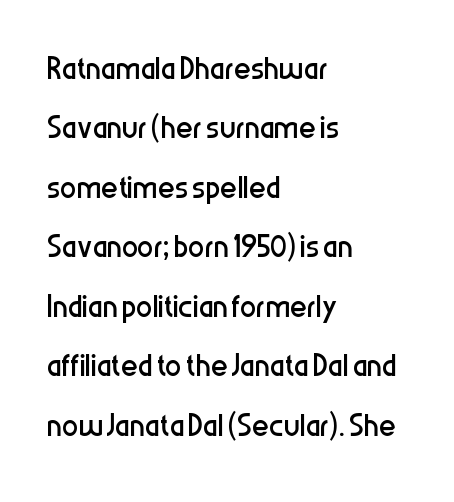
The image shows 41 px regular-weight, condensed sans-serif type, upright; set left-aligned, normal line spacing (1.45x), normal letter spacing, not underlined; low stroke contrast and a medium x-height.
